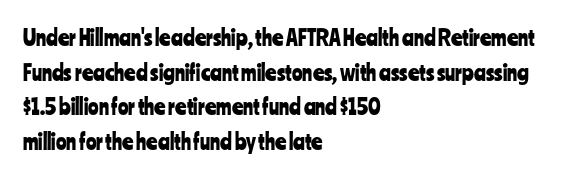
The setting favours the left margin, as ordinary paragraphs usually do. The letters stand straight up with perfectly vertical stems. Baseline-to-baseline distance is the conventional proportion of letter height. Beneath every word, the page is bare. Is the letter spacing exaggerated? No — it looks like the ordinary default.
